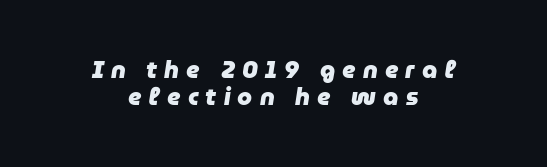
The horizontal fit of the characters is loose and conspicuously gappy. How heavy is the stroke? Heavy — this is a bold. Compared with a flush-left layout, this one balances lines on the center instead. There's an unmistakable incline to the writing here. Vertical spacing — tight. Nobody drew a line under any word here.
